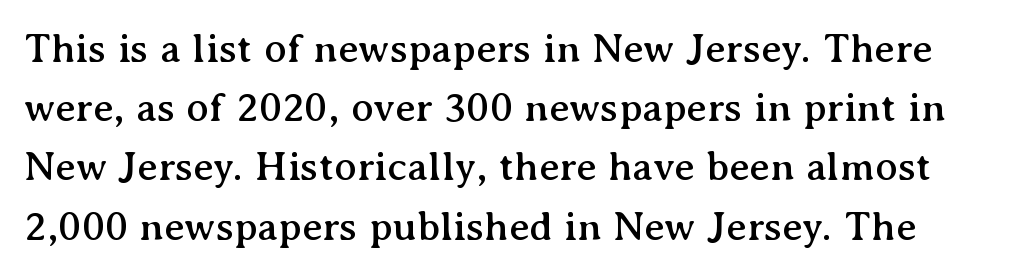
The image shows 42 px serif type, upright; set normal line spacing (1.41x), normal letter spacing, not underlined; medium stroke contrast and a medium x-height.
